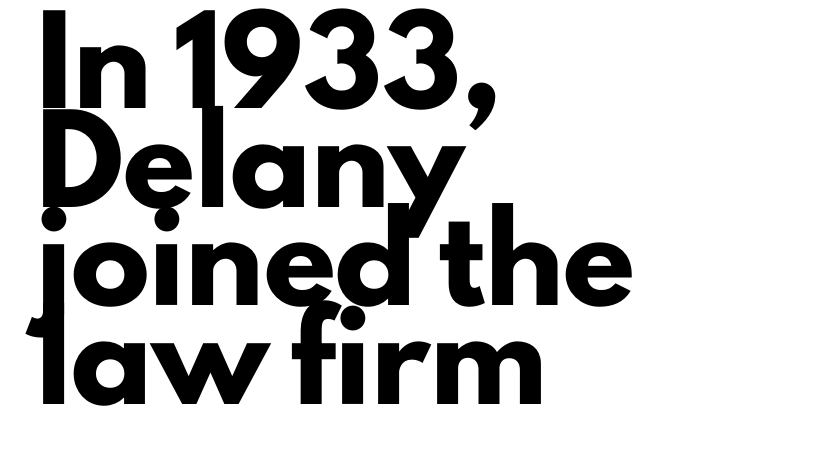
The image shows 79 px heavy sans-serif type, upright; set left-aligned, normal line spacing (1.25x), normal letter spacing, not underlined; low stroke contrast and a small x-height.
